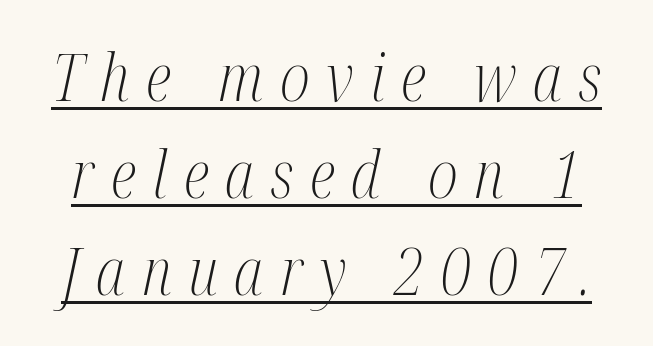
{"serif": "yes", "italic": "yes", "lean": "right", "slant_degrees": 12, "bold": "no", "weight": "light", "width": "condensed", "stroke_contrast": "medium", "x_height": "medium", "monospaced": "no", "underline": "yes", "line_spacing": "normal", "line_spacing_ratio": 1.47, "letter_spacing": "wide", "letter_spacing_em": 0.25, "glyph_px": 66}
